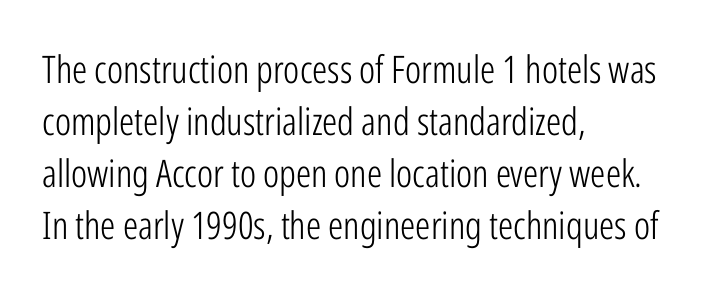
Is the type heavy? It reads as light-to-regular instead. These lines are rendered in a variable-pitch font. To sum up the face: it is a sans, with no serifs. Every row of glyphs begins at an identical x-position on the left.
